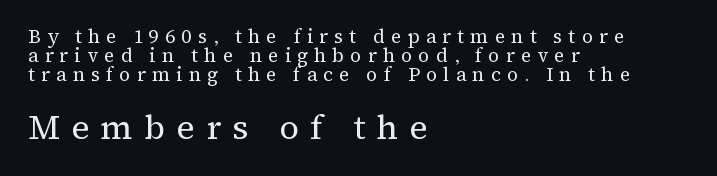
Q: Is the text bold? A: No.
Q: Is the text italic (slanted)? A: No, it is upright.
Q: Is the typeface a serif or a sans-serif typeface? A: Serif.
Q: Is the text underlined? A: No.
Q: How is the paragraph aligned? A: Left-aligned.
Q: Is the spacing between letters normal or unusually wide? A: Unusually wide.
Q: Is the spacing between lines tight, normal or loose? A: Tight.
Q: Which block of text is set in a larger size, the first (top) or the second (bottom)? A: The second (bottom) one.
Q: Width (condensed, normal, or wide)? A: Normal.
Q: Stroke contrast? A: Medium.
Q: x-height? A: Medium.
Q: Monospaced? A: No.
